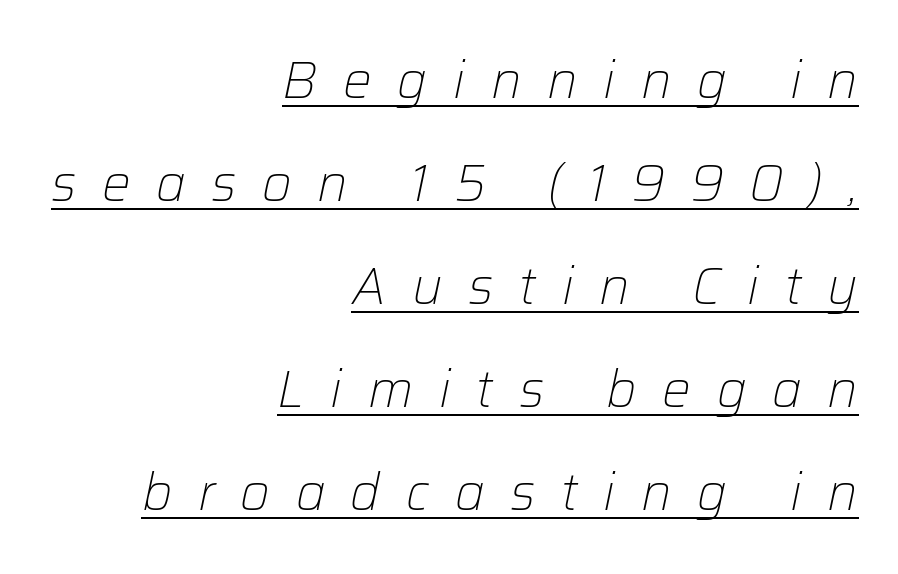
{"italic": "yes", "lean": "right", "slant_degrees": 12, "bold": "no", "weight": "light", "width": "normal", "stroke_contrast": "low", "x_height": "medium", "monospaced": "no", "underline": "yes", "align": "right", "line_spacing": "loose", "line_spacing_ratio": 2.02, "letter_spacing": "wide", "letter_spacing_em": 0.5, "glyph_px": 51}
